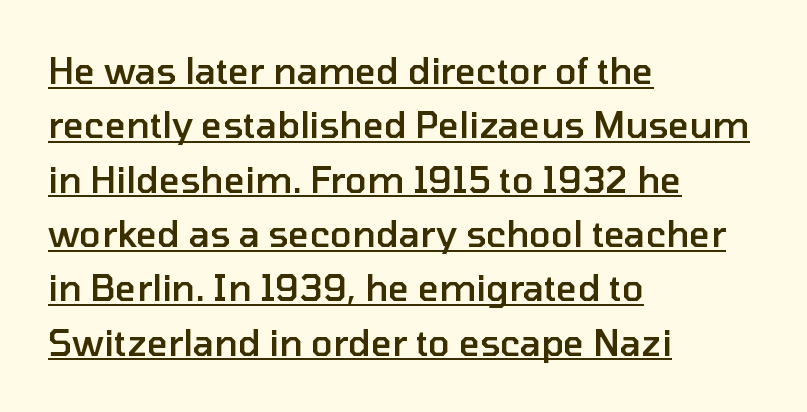
Line starts are locked; line ends wander. These lines keep a tight, regular rhythm from letter to letter. The font family rendered here belongs to the sans-serif group. The vertical gap from one line to the next is medium. Heft: intermediate — a semibold.
